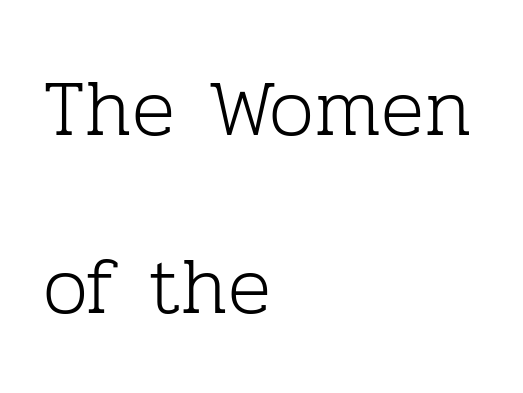
The image shows 80 px light serif type, upright; set left-aligned, loose line spacing (2.23x), normal letter spacing, not underlined; low stroke contrast and a medium x-height.
